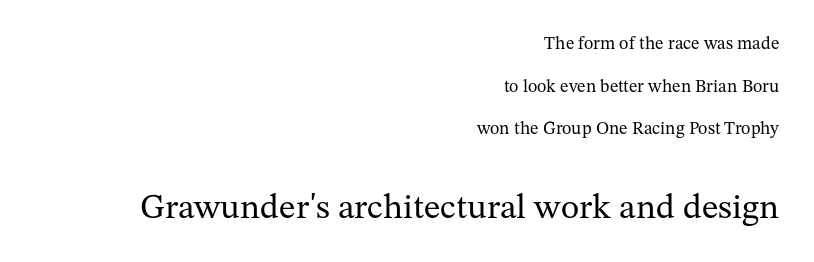
The image shows 35 px regular-weight serif type, upright; set right-aligned, loose line spacing (2.37x), normal letter spacing, not underlined; the second (bottom) block is 1.94x larger; medium stroke contrast and a medium x-height.
